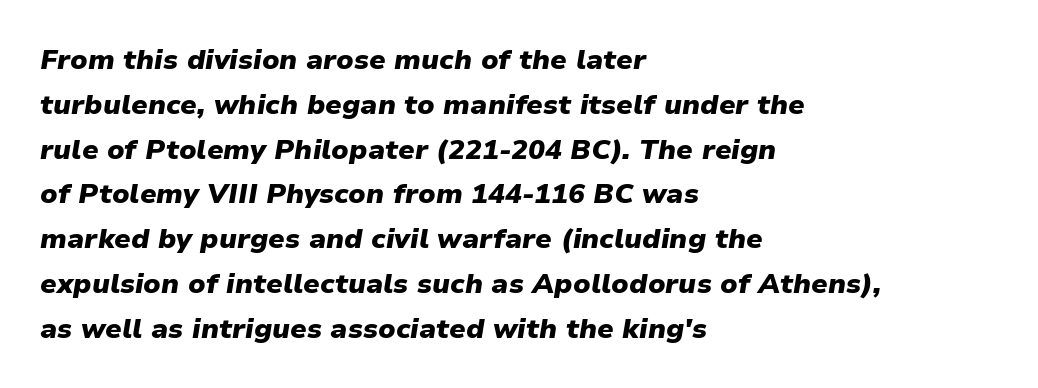
Proportional: the letters do not fall into vertical columns. I'd describe the lettering as bold — thick and assertive. Leading matches the norm, producing a regular column. Glyph-to-glyph distance matches everyday printed text. Would a proofreader flag this as italicized? Yes.
